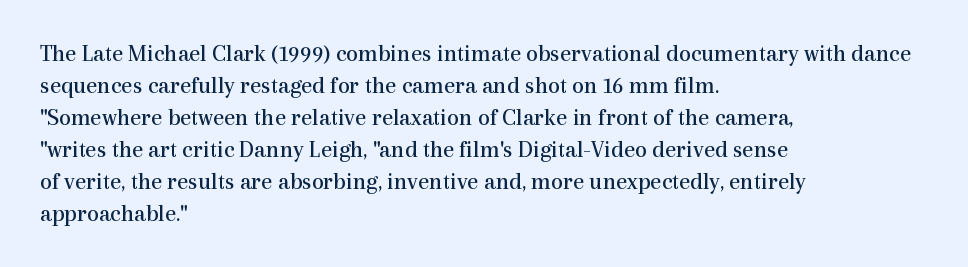
The image shows 24 px text type, upright; set left-aligned, normal line spacing (1.33x), normal letter spacing, not underlined.
